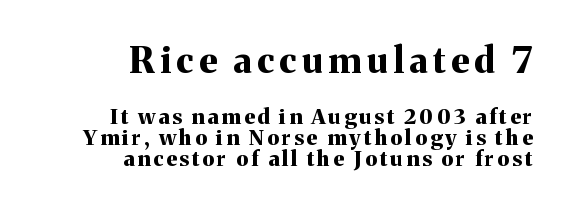
The image shows 36 px bold serif type, upright; set right-aligned, tight line spacing (1.02x), not underlined; the first (top) block is 1.71x larger; medium stroke contrast and a medium x-height.
